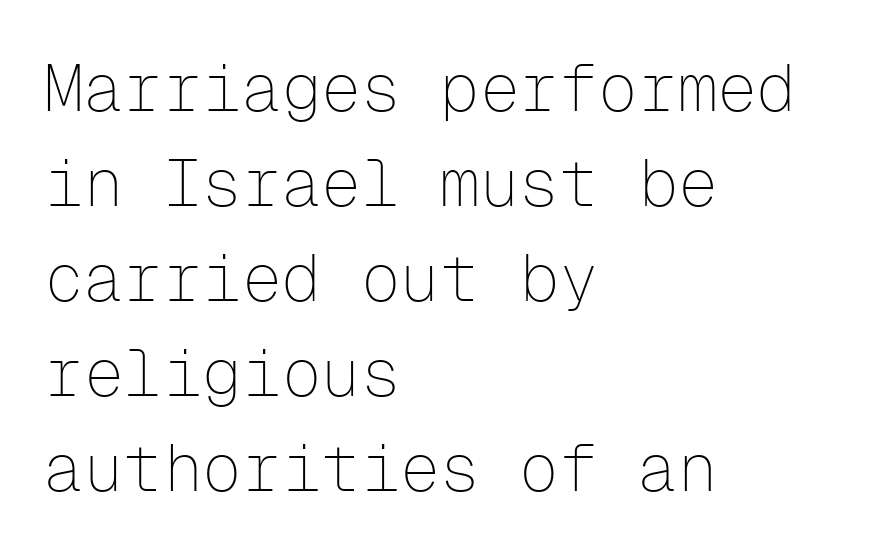
Q: Is the text bold? A: No.
Q: Is the text italic (slanted)? A: No, it is upright.
Q: Is the typeface a serif or a sans-serif typeface? A: Sans-serif.
Q: Is the text underlined? A: No.
Q: How is the paragraph aligned? A: Left-aligned.
Q: Is the spacing between letters normal or unusually wide? A: Normal.
Q: Is the spacing between lines tight, normal or loose? A: Normal.
Q: Width (condensed, normal, or wide)? A: Normal.
Q: Stroke contrast? A: Low.
Q: x-height? A: Medium.
Q: Monospaced? A: Yes.
